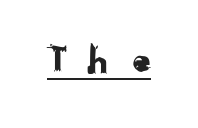
Q: Is the typeface a serif or a sans-serif typeface? A: Sans-serif.
Q: Is the text underlined? A: Yes.
Q: Is the spacing between letters normal or unusually wide? A: Unusually wide.
Q: Width (condensed, normal, or wide)? A: Normal.
Q: Stroke contrast? A: Low.
Q: x-height? A: Medium.
Q: Monospaced? A: No.
